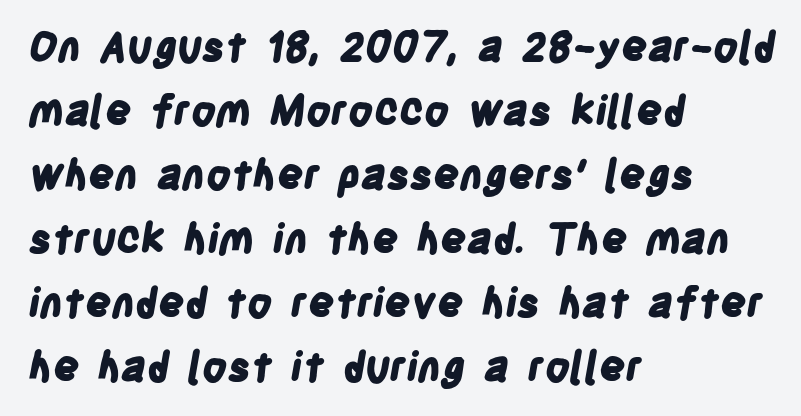
{"serif": "no", "bold": "yes", "weight": "bold", "width": "condensed", "stroke_contrast": "low", "x_height": "large", "monospaced": "no", "underline": "no", "align": "left", "line_spacing": "normal", "line_spacing_ratio": 1.56, "letter_spacing": "normal", "letter_spacing_em": 0.0, "glyph_px": 41}
